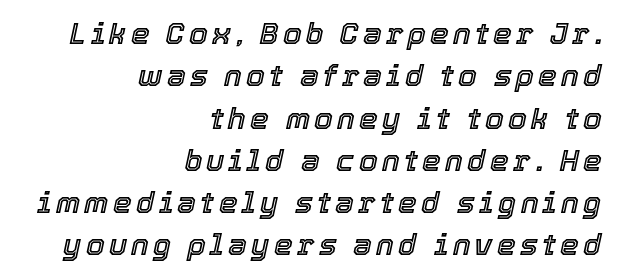
Letters rest on an invisible, unmarked baseline. When letters slant like this, we call the style italic. The setting favours the right margin, as signatures and pull-quotes sometimes do. The rendering uses natural spacing where letterforms have individual widths. The space between consecutive lines is moderate.
